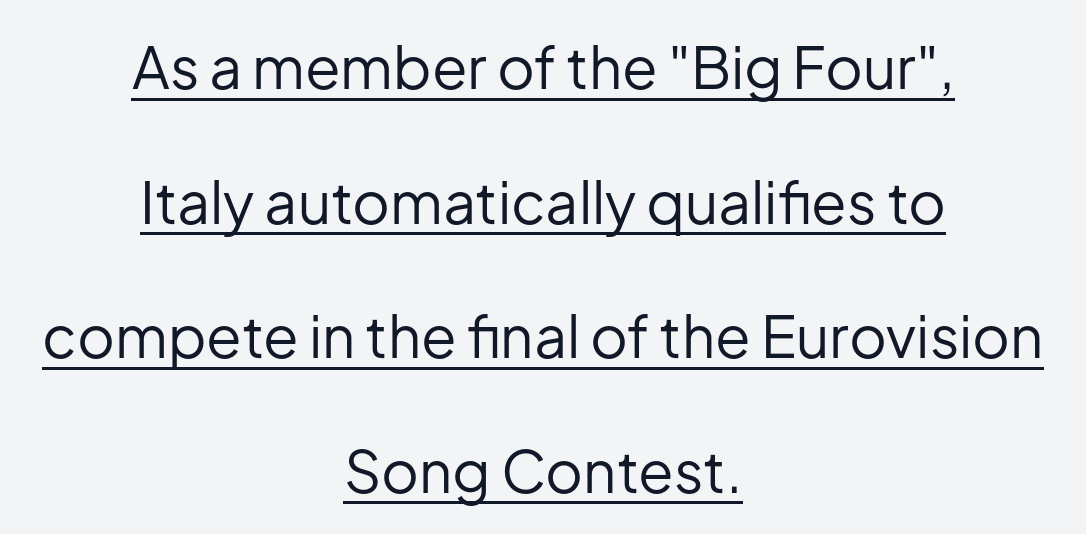
{"serif": "no", "italic": "no", "bold": "no", "weight": "regular", "width": "normal", "stroke_contrast": "low", "x_height": "medium", "monospaced": "no", "underline": "yes", "align": "center", "line_spacing": "loose", "line_spacing_ratio": 2.32, "letter_spacing": "normal", "letter_spacing_em": 0.0, "glyph_px": 58}
